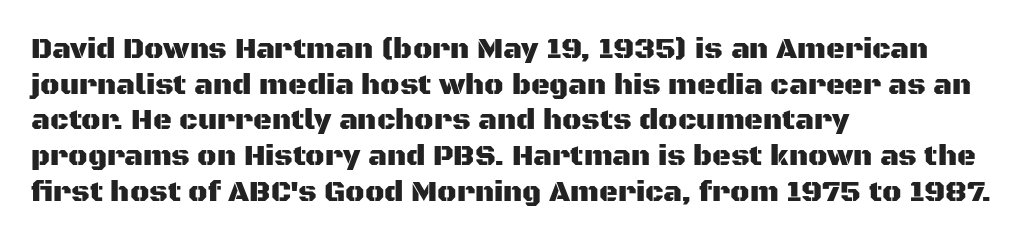
Q: Is the text italic (slanted)? A: No, it is upright.
Q: Is the typeface a serif or a sans-serif typeface? A: Sans-serif.
Q: Is the text underlined? A: No.
Q: How is the paragraph aligned? A: Left-aligned.
Q: Is the spacing between letters normal or unusually wide? A: Normal.
Q: Width (condensed, normal, or wide)? A: Normal.
Q: Stroke contrast? A: Medium.
Q: x-height? A: Large.
Q: Monospaced? A: No.
